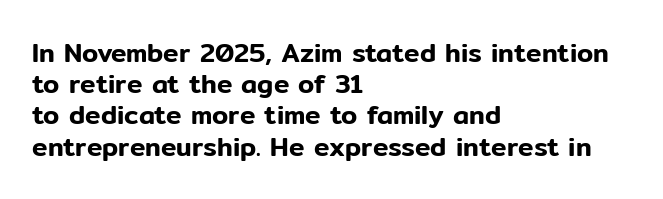
{"italic": "no", "underline": "no", "align": "left", "line_spacing_ratio": 1.2, "letter_spacing": "normal", "letter_spacing_em": 0.0, "glyph_px": 26}
